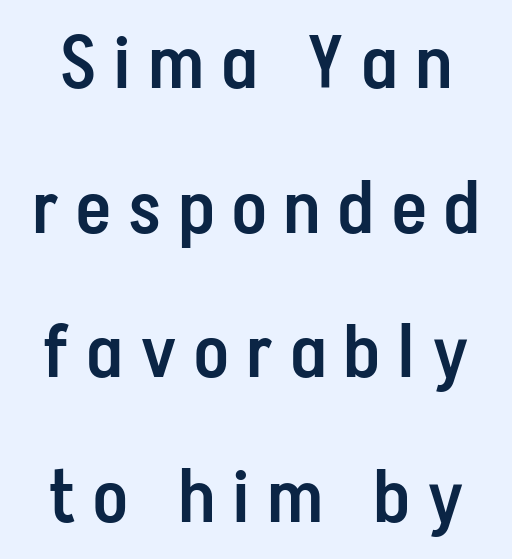
{"serif": "no", "italic": "no", "bold": "semi", "weight": "semibold", "width": "condensed", "stroke_contrast": "low", "x_height": "medium", "monospaced": "no", "underline": "no", "line_spacing": "loose", "line_spacing_ratio": 1.98, "letter_spacing": "wide", "letter_spacing_em": 0.26, "glyph_px": 73}
